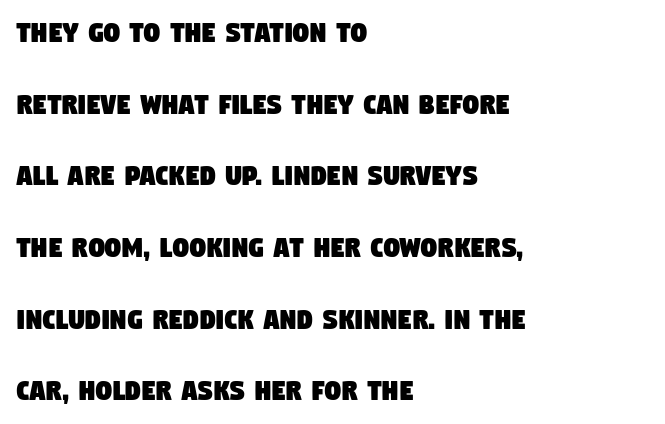
Q: Is the typeface a serif or a sans-serif typeface? A: Sans-serif.
Q: Is the text underlined? A: No.
Q: How is the paragraph aligned? A: Left-aligned.
Q: Is the spacing between letters normal or unusually wide? A: Normal.
Q: Is the spacing between lines tight, normal or loose? A: Loose.
Q: Width (condensed, normal, or wide)? A: Condensed.
Q: Stroke contrast? A: Low.
Q: x-height? A: Large.
Q: Monospaced? A: No.
